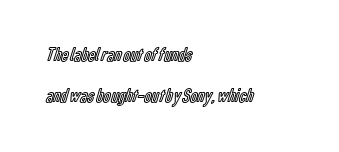
The image shows 20 px text type; set left-aligned, loose line spacing (2.07x), normal letter spacing, not underlined.
